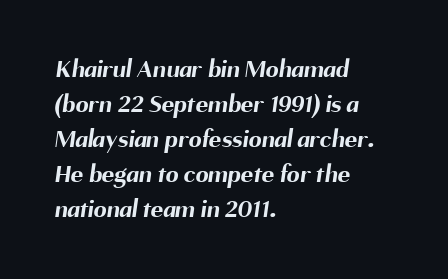
Q: Is the text bold? A: Yes.
Q: Is the text underlined? A: No.
Q: How is the paragraph aligned? A: Left-aligned.
Q: Is the spacing between letters normal or unusually wide? A: Normal.
Q: Is the spacing between lines tight, normal or loose? A: Normal.
